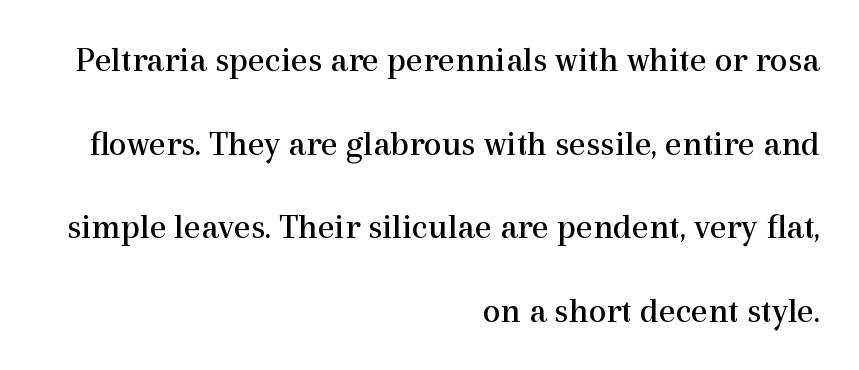
The image shows 36 px regular-weight serif type, upright; set right-aligned, loose line spacing (2.32x), normal letter spacing, not underlined; a medium x-height.
